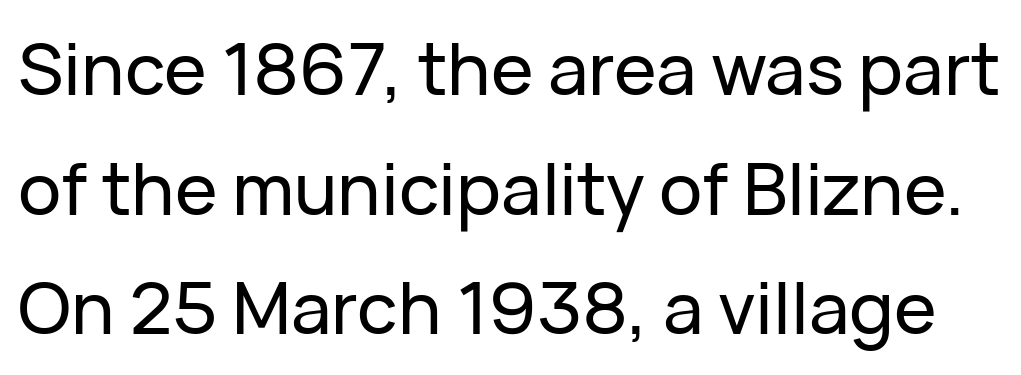
Rendered with straight, roman letterforms. The space between consecutive lines is moderate. Each word holds together tightly as a unit, with standard inter-letter gaps. Has an underline been added? It has not. These lines are composed in type without serifs.
